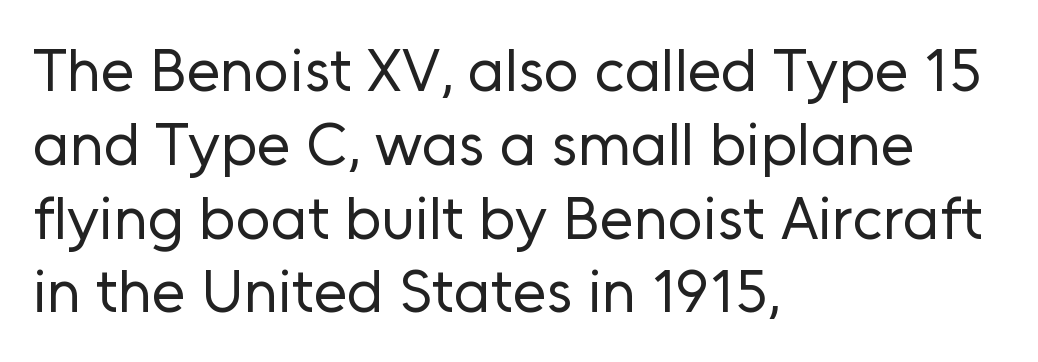
{"serif": "no", "italic": "no", "bold": "no", "weight": "regular", "width": "normal", "stroke_contrast": "low", "x_height": "medium", "monospaced": "no", "underline": "no", "align": "left", "line_spacing_ratio": 1.21, "letter_spacing": "normal", "letter_spacing_em": 0.0, "glyph_px": 61}
